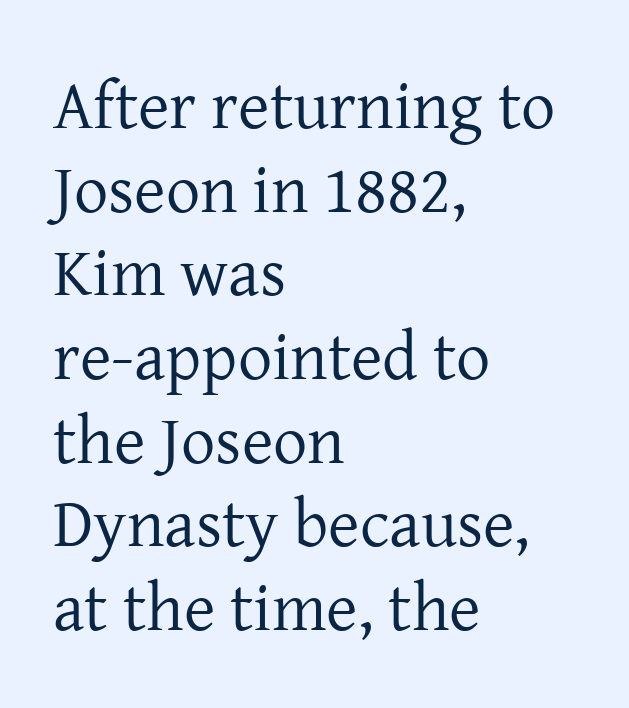
These lines are rendered in a variable-pitch font. Tracking value appears to be zero — textbook default spacing. Letters rest on an invisible, unmarked baseline. Nope, not italic — everything's standing straight.
